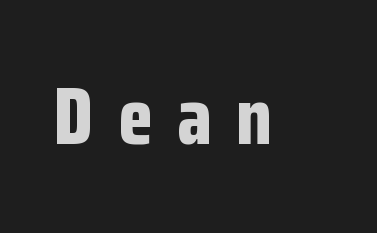
Q: Is the text bold? A: Yes.
Q: Is the text italic (slanted)? A: No, it is upright.
Q: Is the typeface a serif or a sans-serif typeface? A: Sans-serif.
Q: Is the text underlined? A: No.
Q: Is the spacing between letters normal or unusually wide? A: Unusually wide.
Q: Width (condensed, normal, or wide)? A: Condensed.
Q: Stroke contrast? A: Low.
Q: x-height? A: Medium.
Q: Monospaced? A: No.
